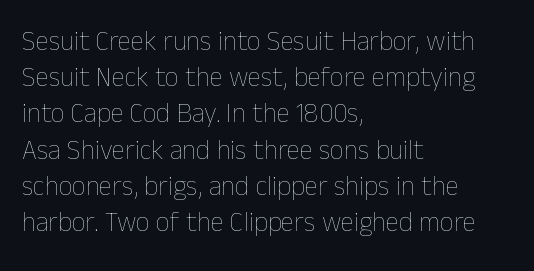
The strokes carry an ordinary text weight at most. Teacher's note: observe the even left margin — that is flush-left alignment. The lines sit at an ordinary, default distance from one another. Does extra space separate the letters? No, they use regular spacing. Posture: vertical. The specimen omits any rule beneath the text block's lines.
